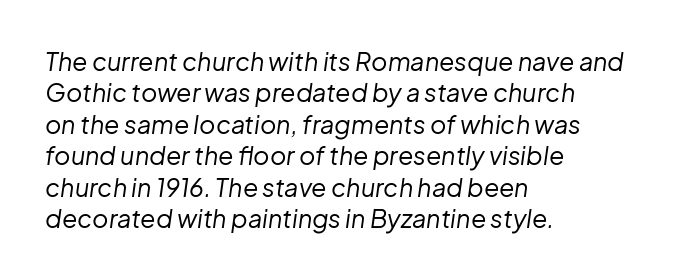
{"italic": "yes", "lean": "right", "slant_degrees": 8, "bold": "no", "underline": "no", "align": "left", "line_spacing": "normal", "line_spacing_ratio": 1.26, "letter_spacing": "normal", "letter_spacing_em": 0.0, "glyph_px": 25}
